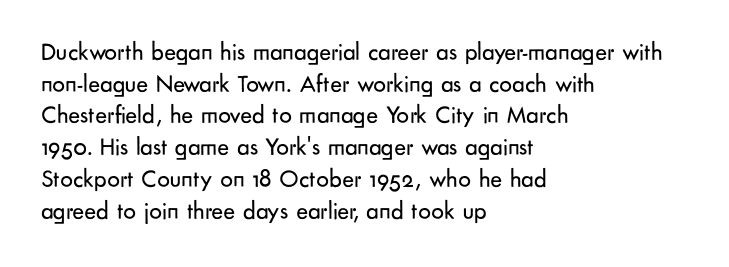
{"italic": "no", "bold": "no", "underline": "no", "align": "left", "line_spacing": "normal", "line_spacing_ratio": 1.27, "letter_spacing": "normal", "letter_spacing_em": 0.0, "glyph_px": 25}
